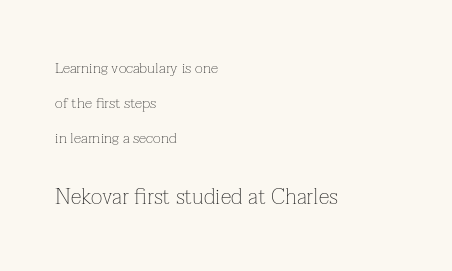
Nobody drew a line under any word here. Leftover space on each line is placed entirely after the last word. Tall strokes in this sample are plumb rather than angled. You could call the tracking neutral — neither tight nor loose. The typeface has the unassuming heft of standard copy or less.
